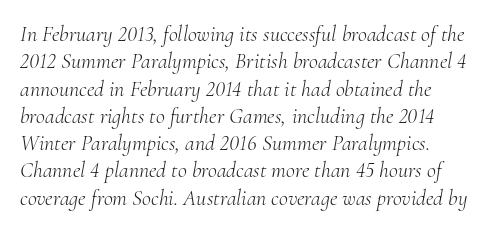
Q: Is the text bold? A: No.
Q: Is the text italic (slanted)? A: Yes, it leans right by about 10 degrees.
Q: Is the text underlined? A: No.
Q: Is the spacing between letters normal or unusually wide? A: Normal.
